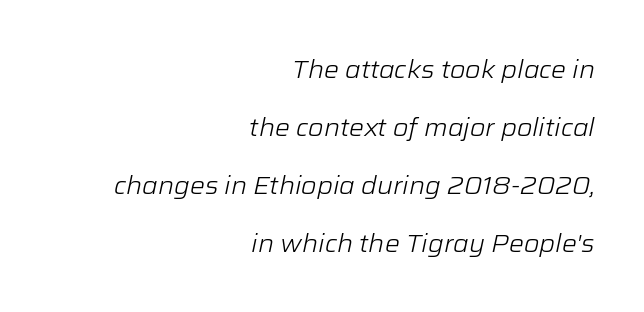
The image shows 25 px text type, italic (leaning right); set right-aligned, loose line spacing (2.32x), normal letter spacing, not underlined.
